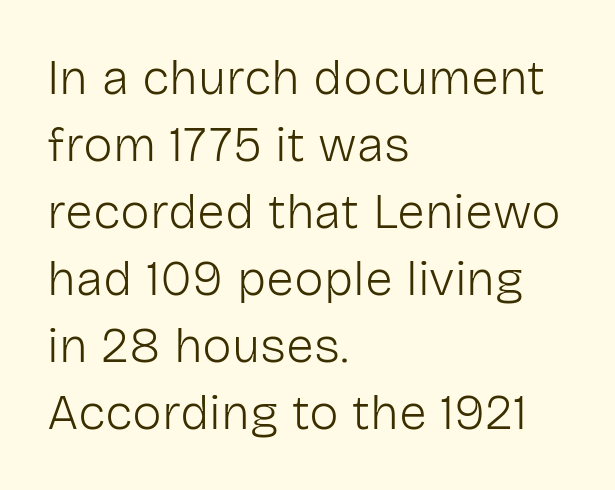
Think of a printed novel: that variable character pitch is what you see here. Every character sits straight up, as roman type does. This is not heavy type; no bold has been used. The paragraph shown leans on its left margin. Beneath every word, the page is bare.
